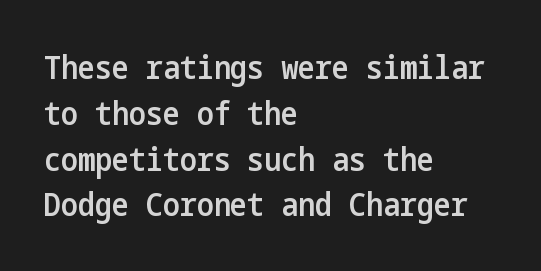
These lines carry some extra weight — a demibold, not a full bold. The designer left line spacing at the default. In terms of posture, this sample is upright. The string is rendered with underlining switched off. Tracking value appears to be zero — textbook default spacing. Note: no serifs on the glyphs.
